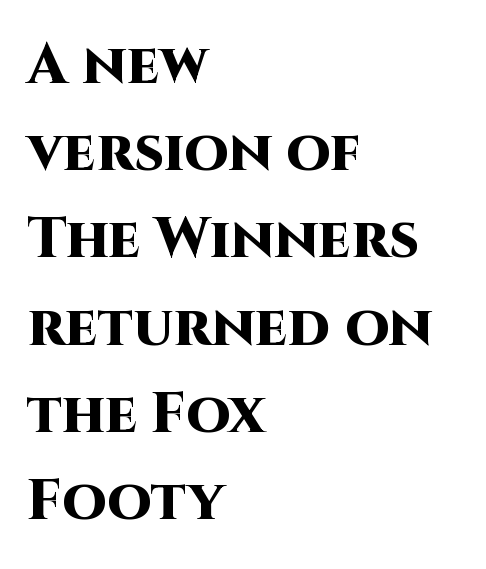
{"serif": "no", "italic": "no", "bold": "yes", "weight": "heavy", "width": "normal", "stroke_contrast": "high", "x_height": "large", "monospaced": "no", "underline": "no", "align": "left", "line_spacing": "normal", "line_spacing_ratio": 1.53, "letter_spacing": "normal", "letter_spacing_em": 0.0, "glyph_px": 57}
